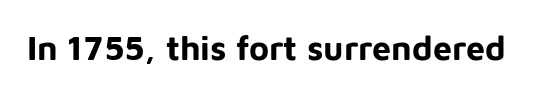
{"serif": "no", "italic": "no", "bold": "yes", "weight": "bold", "width": "normal", "stroke_contrast": "low", "x_height": "medium", "monospaced": "no", "underline": "no", "letter_spacing": "normal", "letter_spacing_em": 0.0, "glyph_px": 34}
